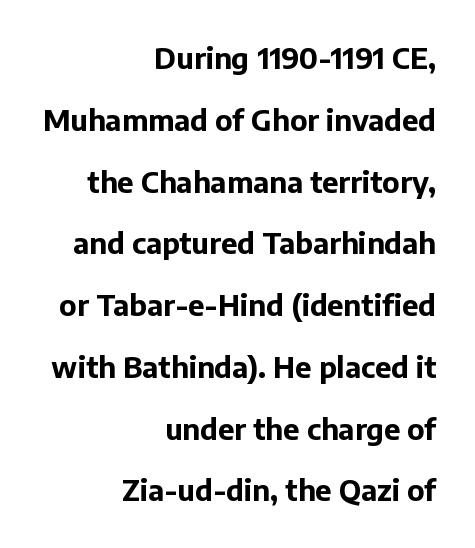
{"serif": "no", "italic": "no", "bold": "yes", "weight": "bold", "width": "normal", "stroke_contrast": "low", "x_height": "medium", "monospaced": "no", "underline": "no", "align": "right", "line_spacing": "loose", "line_spacing_ratio": 2.13, "letter_spacing": "normal", "letter_spacing_em": 0.0, "glyph_px": 29}
